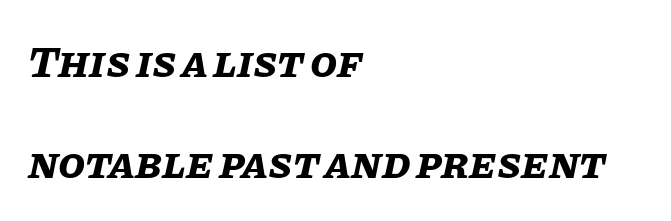
The image shows 44 px bold type, italic (leaning right); set left-aligned, loose line spacing (2.3x), normal letter spacing, not underlined; low stroke contrast and a large x-height.
